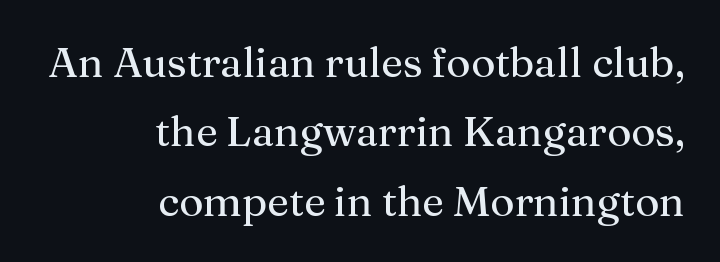
The image shows 42 px regular-weight serif type, upright; set right-aligned, normal line spacing (1.65x), normal letter spacing, not underlined; medium stroke contrast and a medium x-height.
